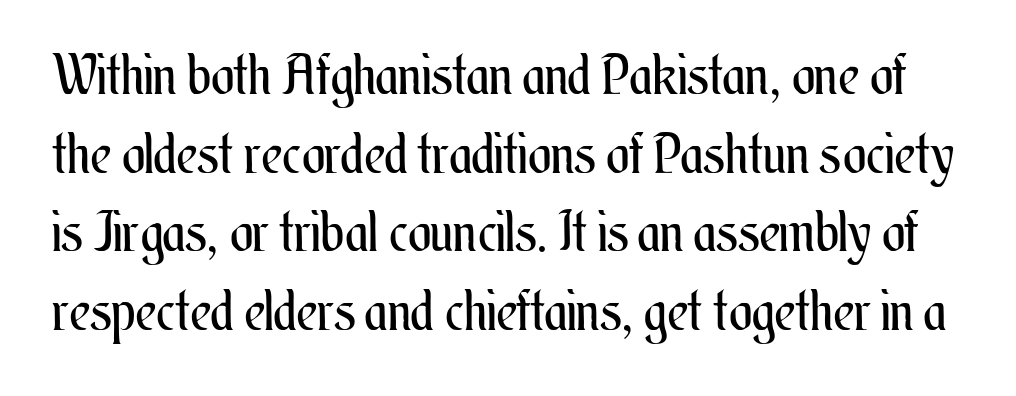
{"italic": "no", "bold": "no", "weight": "regular", "width": "condensed", "stroke_contrast": "medium", "x_height": "small", "monospaced": "no", "underline": "no", "line_spacing": "normal", "line_spacing_ratio": 1.43, "letter_spacing": "normal", "letter_spacing_em": 0.0, "glyph_px": 55}
